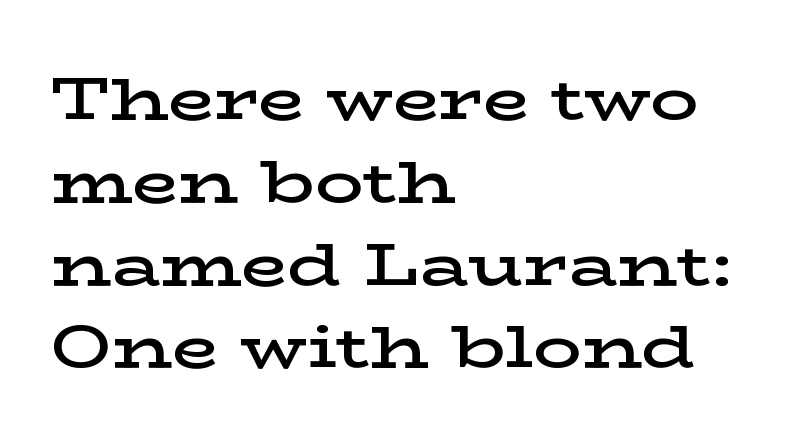
{"serif": "yes", "italic": "no", "bold": "semi", "weight": "semibold", "width": "wide", "stroke_contrast": "low", "x_height": "medium", "monospaced": "no", "underline": "no", "align": "left", "line_spacing": "normal", "line_spacing_ratio": 1.38, "letter_spacing": "normal", "letter_spacing_em": 0.0, "glyph_px": 60}
